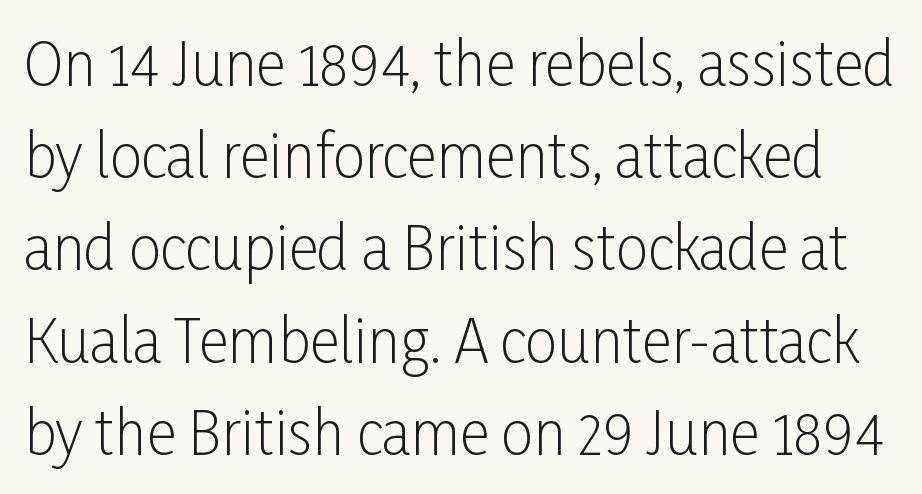
{"serif": "no", "italic": "no", "bold": "no", "weight": "light", "width": "condensed", "stroke_contrast": "low", "x_height": "medium", "monospaced": "no", "underline": "no", "line_spacing": "normal", "line_spacing_ratio": 1.59, "letter_spacing": "normal", "letter_spacing_em": 0.0, "glyph_px": 58}
